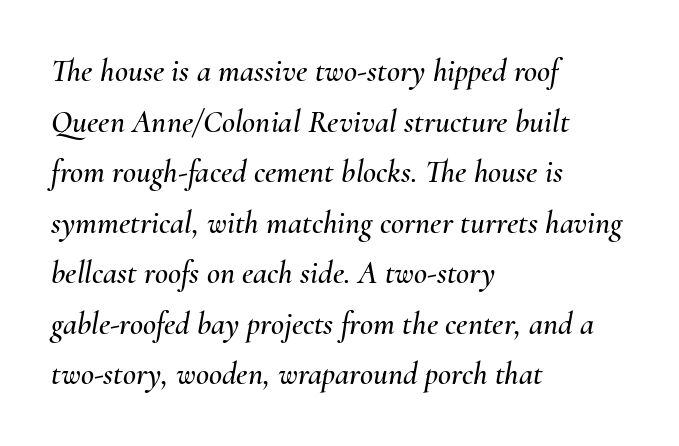
The specimen omits any rule beneath the text block's lines. Casual observation: everything's shoved over to the left. Does extra space separate the letters? No, they use regular spacing. Observe the lean: these are italic letterforms. Here the designer chose a conventional face with non-uniform glyph widths. If you measured baseline to baseline, you'd find a middling distance.
